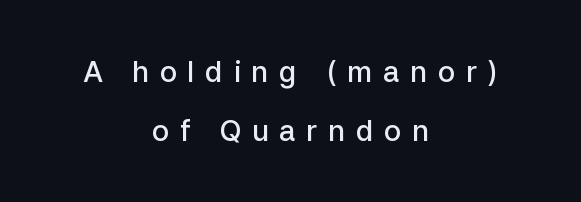
Q: Is the text bold? A: Semi-bold.
Q: Is the text italic (slanted)? A: No, it is upright.
Q: Is the typeface a serif or a sans-serif typeface? A: Sans-serif.
Q: Is the text underlined? A: No.
Q: How is the paragraph aligned? A: Centered.
Q: Is the spacing between letters normal or unusually wide? A: Unusually wide.
Q: Is the spacing between lines tight, normal or loose? A: Loose.
Q: Width (condensed, normal, or wide)? A: Normal.
Q: Stroke contrast? A: Low.
Q: x-height? A: Medium.
Q: Monospaced? A: No.
